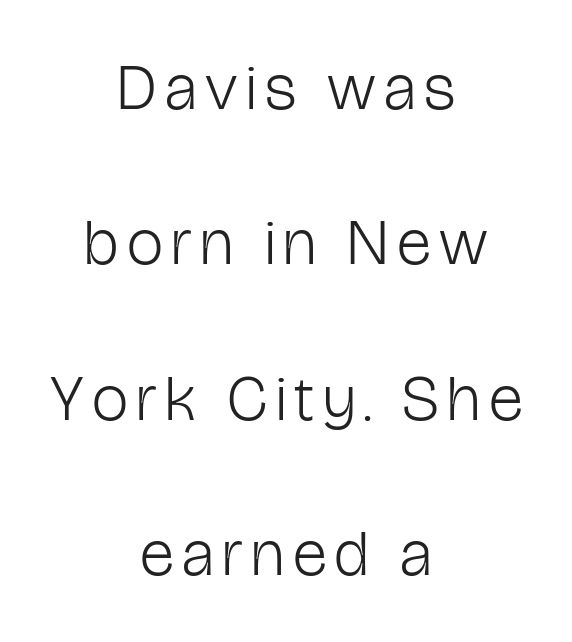
The image shows 65 px light, condensed sans-serif type, upright; set centered, loose line spacing (2.39x), not underlined; low stroke contrast and a medium x-height.
